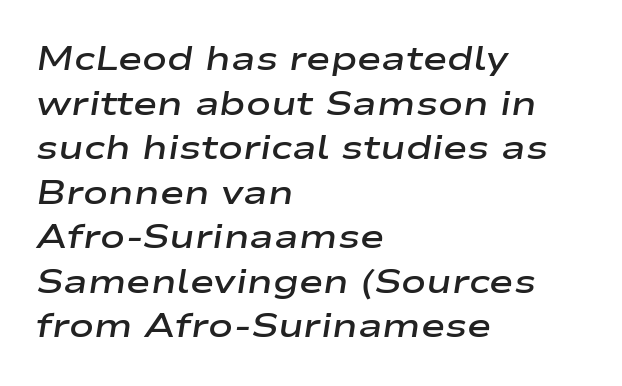
Q: Is the text bold? A: Semi-bold.
Q: Is the text italic (slanted)? A: Yes, it leans right by about 9 degrees.
Q: Is the text underlined? A: No.
Q: How is the paragraph aligned? A: Left-aligned.
Q: Is the spacing between letters normal or unusually wide? A: Normal.
Q: Is the spacing between lines tight, normal or loose? A: Normal.
Q: Width (condensed, normal, or wide)? A: Wide.
Q: Stroke contrast? A: Low.
Q: x-height? A: Medium.
Q: Monospaced? A: No.
